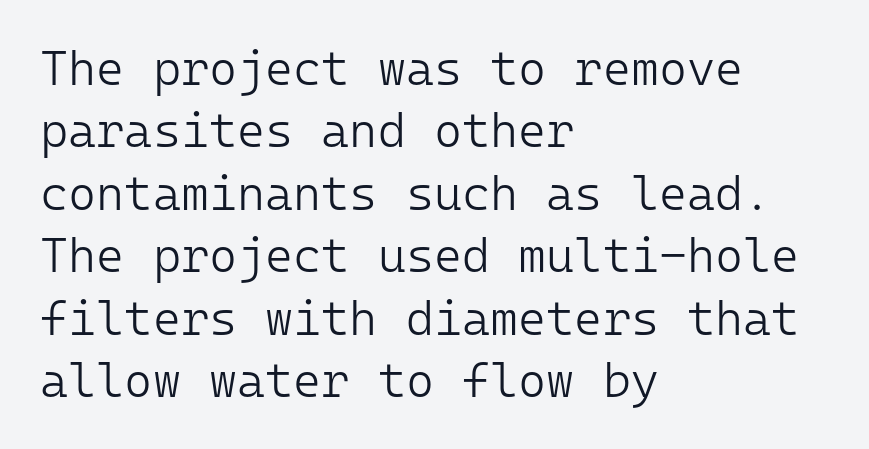
The image shows 48 px light sans-serif type, upright, monospaced; set left-aligned, normal line spacing (1.3x), normal letter spacing, not underlined; low stroke contrast and a medium x-height.
